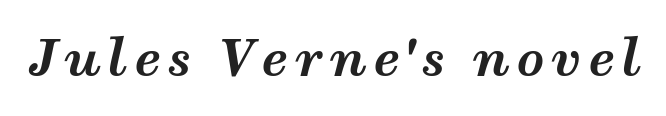
{"italic": "yes", "lean": "right", "slant_degrees": 12, "bold": "yes", "weight": "bold", "width": "wide", "stroke_contrast": "medium", "x_height": "medium", "monospaced": "no", "underline": "no", "glyph_px": 49}
